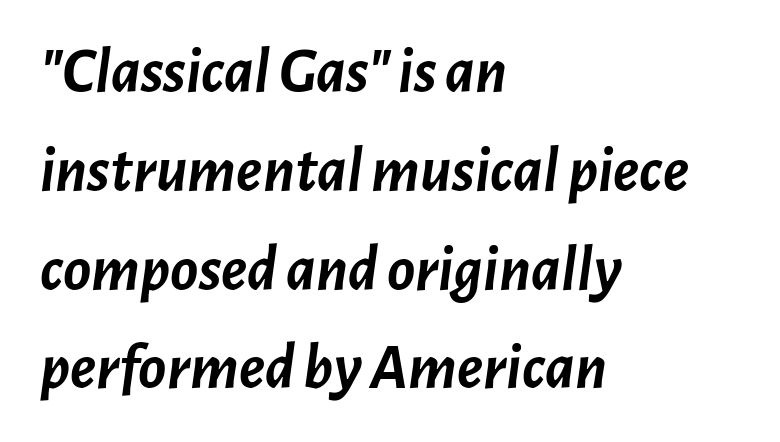
Q: Is the text bold? A: Yes.
Q: Is the text italic (slanted)? A: Yes, it leans right by about 7 degrees.
Q: Is the text underlined? A: No.
Q: How is the paragraph aligned? A: Left-aligned.
Q: Is the spacing between letters normal or unusually wide? A: Normal.
Q: Is the spacing between lines tight, normal or loose? A: Normal.
Q: Width (condensed, normal, or wide)? A: Normal.
Q: Stroke contrast? A: Low.
Q: x-height? A: Medium.
Q: Monospaced? A: No.
